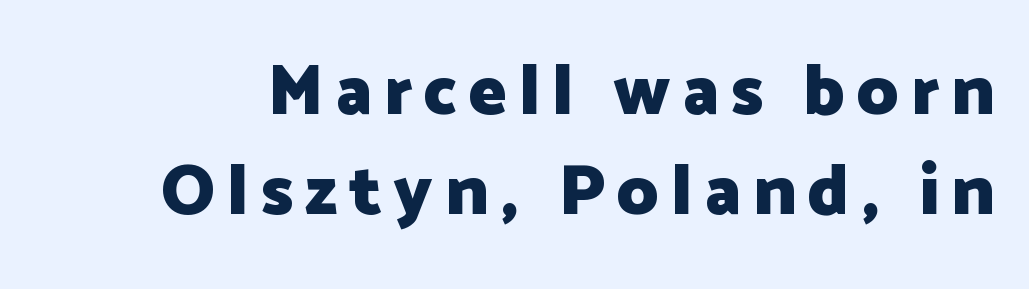
These lines are rendered in a variable-pitch font. Weight check: bold — yes, fully. Quick note: interline space is typical. This sample uses a sans-serif face.
